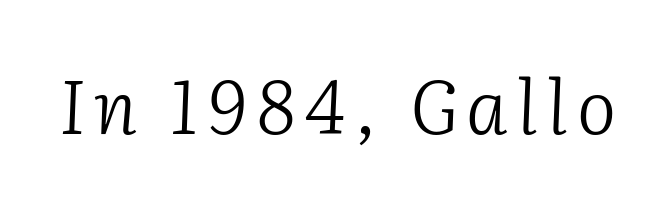
Q: Is the text bold? A: No.
Q: Is the text italic (slanted)? A: Yes, it leans right by about 2 degrees.
Q: Is the typeface a serif or a sans-serif typeface? A: Serif.
Q: Is the text underlined? A: No.
Q: Width (condensed, normal, or wide)? A: Normal.
Q: Stroke contrast? A: Low.
Q: x-height? A: Medium.
Q: Monospaced? A: No.
